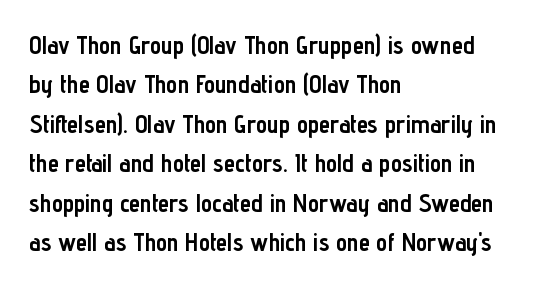
Evenly set lines give the paragraph a standard silhouette. Glance below the letters and you will spot only blank space. Typeset ragged right — the left edge is the straight one. This sample uses plain, unmodified letter spacing. Style check: upright. I'd describe the lettering as bold — thick and assertive.
